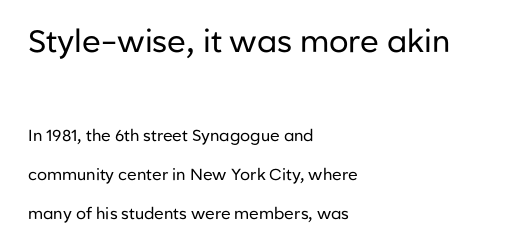
Q: Is the text bold? A: No.
Q: Is the text italic (slanted)? A: No, it is upright.
Q: Is the typeface a serif or a sans-serif typeface? A: Sans-serif.
Q: Is the text underlined? A: No.
Q: How is the paragraph aligned? A: Left-aligned.
Q: Is the spacing between letters normal or unusually wide? A: Normal.
Q: Is the spacing between lines tight, normal or loose? A: Loose.
Q: Which block of text is set in a larger size, the first (top) or the second (bottom)? A: The first (top) one.
Q: Width (condensed, normal, or wide)? A: Normal.
Q: Stroke contrast? A: Low.
Q: x-height? A: Medium.
Q: Monospaced? A: No.
